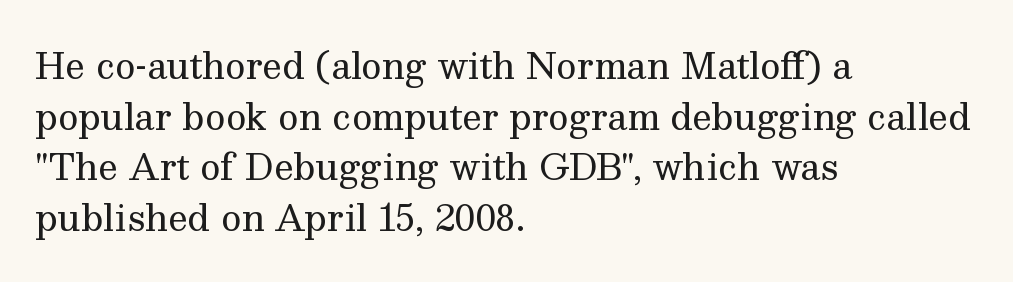
Q: Is the text bold? A: No.
Q: Is the text italic (slanted)? A: No, it is upright.
Q: Is the typeface a serif or a sans-serif typeface? A: Serif.
Q: Is the text underlined? A: No.
Q: How is the paragraph aligned? A: Left-aligned.
Q: Is the spacing between letters normal or unusually wide? A: Normal.
Q: Is the spacing between lines tight, normal or loose? A: Normal.
Q: Width (condensed, normal, or wide)? A: Normal.
Q: Stroke contrast? A: Medium.
Q: x-height? A: Medium.
Q: Monospaced? A: No.
